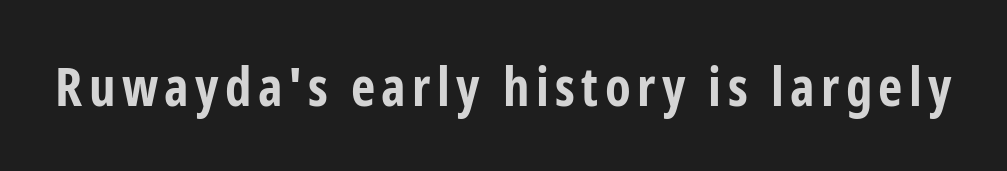
Spacing verdict: proportional, widths tailored to each character. Compared with an ordinary text face, these strokes are far heavier — a full bold. Letters rest on an invisible, unmarked baseline. Is there any slant? The stems are plumb. The glyphs in this specimen are sans serif.
